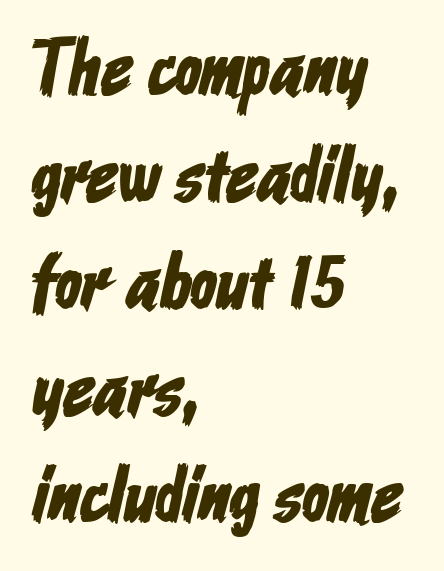
Does extra space separate the letters? No, they use regular spacing. Each new line begins a customary step beneath the previous one. Stroke terminals: plain, sans-serif. Which margin do the lines hug? The left one — the right edge is uneven. Glance below the letters and you will spot only blank space. The passage shown is typed in a proportional face where columns would drift.
